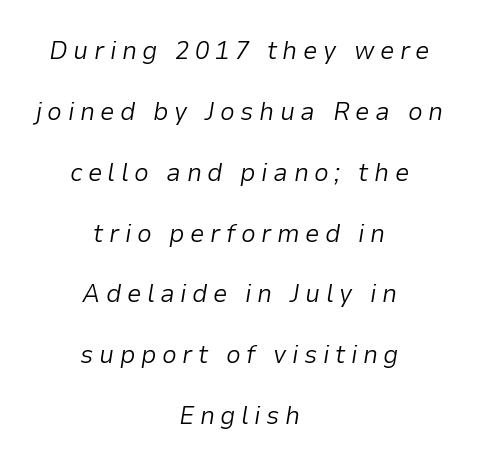
The rendering inserts visible extra space after every character. One glance says open: line gaps are wider than usual. Designer's note — italics engaged. Horizontally, the lines are justified to the midpoint only. The glyphs are unaccompanied by any horizontal stroke below them. Unbolded letterforms with no extra heft.
